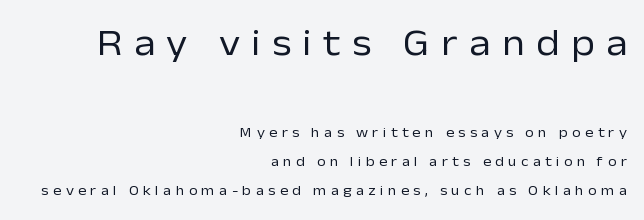
Q: Is the text bold? A: No.
Q: Is the text italic (slanted)? A: No, it is upright.
Q: Is the typeface a serif or a sans-serif typeface? A: Sans-serif.
Q: Is the text underlined? A: No.
Q: How is the paragraph aligned? A: Right-aligned.
Q: Is the spacing between letters normal or unusually wide? A: Unusually wide.
Q: Is the spacing between lines tight, normal or loose? A: Loose.
Q: Which block of text is set in a larger size, the first (top) or the second (bottom)? A: The first (top) one.
Q: Width (condensed, normal, or wide)? A: Normal.
Q: Stroke contrast? A: Low.
Q: x-height? A: Medium.
Q: Monospaced? A: No.
